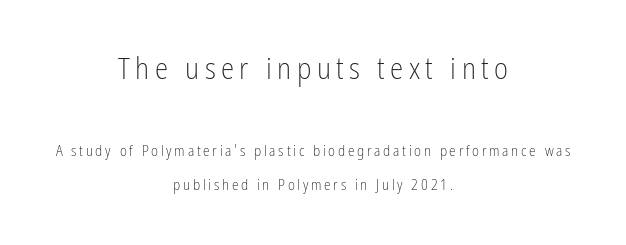
The image shows 30 px light, condensed sans-serif type, upright; set centered, loose line spacing (2.27x), not underlined; the first (top) block is 2.0x larger; low stroke contrast and a medium x-height.
